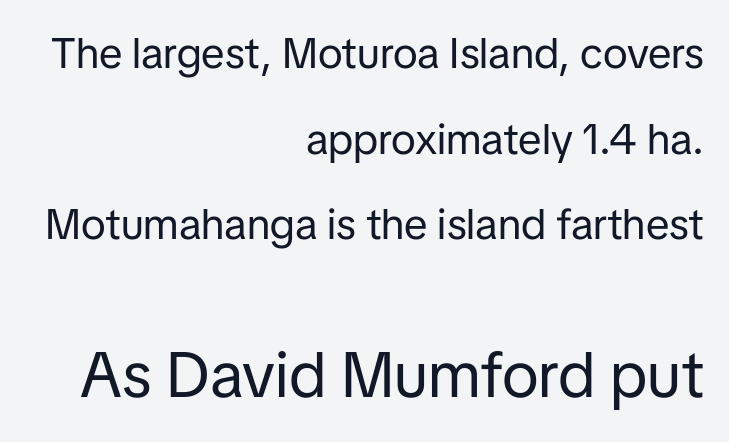
{"serif": "no", "italic": "no", "bold": "no", "weight": "regular", "width": "normal", "stroke_contrast": "low", "x_height": "medium", "monospaced": "no", "underline": "no", "align": "right", "line_spacing": "loose", "line_spacing_ratio": 1.99, "letter_spacing": "normal", "letter_spacing_em": 0.0, "larger_block": "second", "size_ratio": 1.49, "glyph_px": 64}
